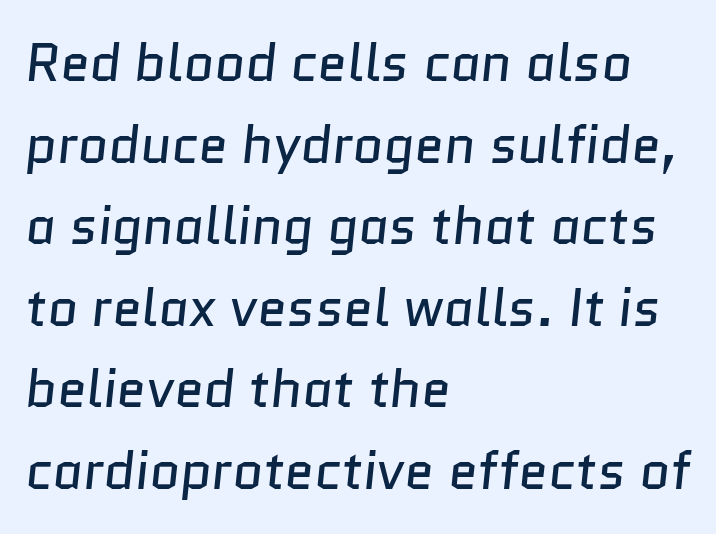
{"serif": "no", "bold": "no", "weight": "regular", "width": "normal", "stroke_contrast": "low", "x_height": "medium", "monospaced": "no", "underline": "no", "align": "left", "line_spacing": "normal", "line_spacing_ratio": 1.54, "letter_spacing": "normal", "letter_spacing_em": 0.0, "glyph_px": 53}
